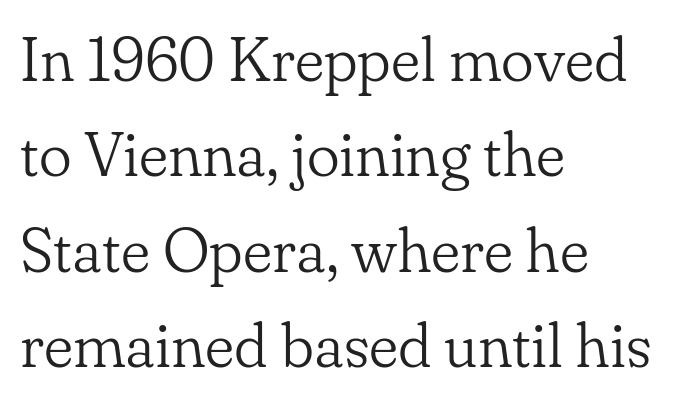
The image shows 62 px light serif type, upright; set left-aligned, normal line spacing (1.54x), normal letter spacing, not underlined; low stroke contrast and a small x-height.
